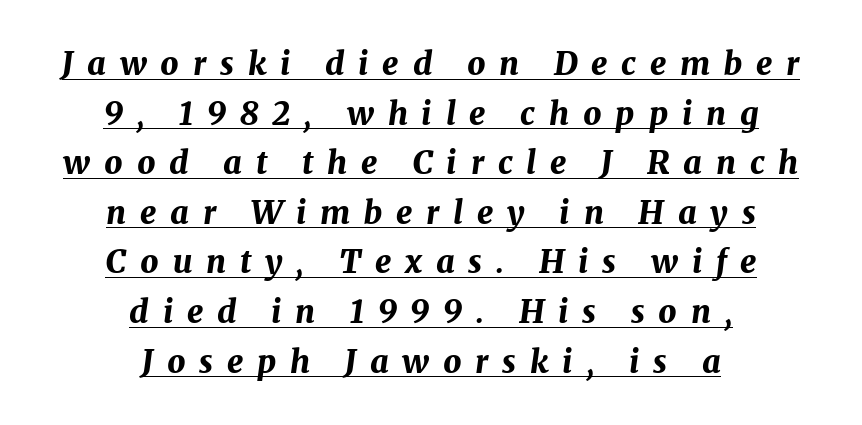
Q: Is the text bold? A: Yes.
Q: Is the text italic (slanted)? A: Yes, it leans right by about 8 degrees.
Q: Is the text underlined? A: Yes.
Q: How is the paragraph aligned? A: Centered.
Q: Is the spacing between letters normal or unusually wide? A: Unusually wide.
Q: Is the spacing between lines tight, normal or loose? A: Normal.
Q: Width (condensed, normal, or wide)? A: Normal.
Q: Stroke contrast? A: Medium.
Q: x-height? A: Medium.
Q: Monospaced? A: No.
